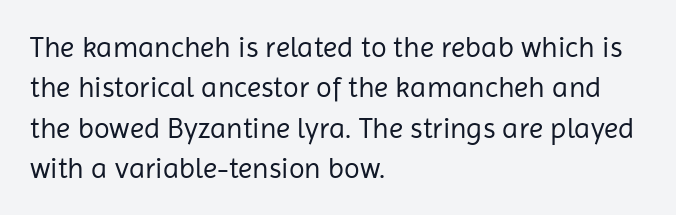
Q: Is the text bold? A: No.
Q: Is the text italic (slanted)? A: No, it is upright.
Q: Is the typeface a serif or a sans-serif typeface? A: Sans-serif.
Q: Is the text underlined? A: No.
Q: How is the paragraph aligned? A: Left-aligned.
Q: Is the spacing between letters normal or unusually wide? A: Normal.
Q: Is the spacing between lines tight, normal or loose? A: Normal.
Q: Width (condensed, normal, or wide)? A: Normal.
Q: Stroke contrast? A: Low.
Q: x-height? A: Medium.
Q: Monospaced? A: No.
